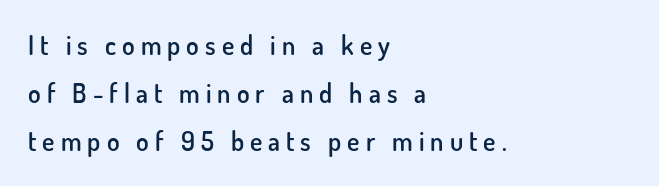
The image shows 26 px text type, upright; set left-aligned, line spacing 1.84x, unusually wide letter spacing (+0.23 em), not underlined.
